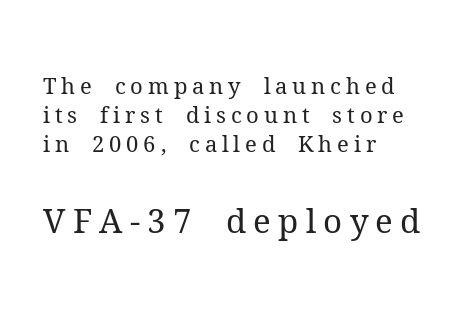
Q: Is the text bold? A: No.
Q: Is the text italic (slanted)? A: No, it is upright.
Q: Is the typeface a serif or a sans-serif typeface? A: Serif.
Q: Is the text underlined? A: No.
Q: How is the paragraph aligned? A: Left-aligned.
Q: Is the spacing between letters normal or unusually wide? A: Unusually wide.
Q: Is the spacing between lines tight, normal or loose? A: Normal.
Q: Which block of text is set in a larger size, the first (top) or the second (bottom)? A: The second (bottom) one.
Q: Width (condensed, normal, or wide)? A: Normal.
Q: Stroke contrast? A: Medium.
Q: x-height? A: Medium.
Q: Monospaced? A: No.
